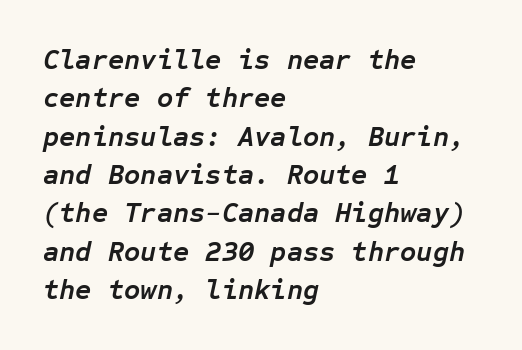
The image shows 28 px semibold type, italic (leaning right), monospaced; set left-aligned, normal line spacing (1.37x), normal letter spacing, not underlined; low stroke contrast and a medium x-height.
